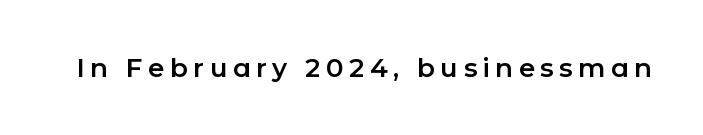
{"italic": "no", "underline": "no", "letter_spacing": "wide", "letter_spacing_em": 0.21, "glyph_px": 26}
